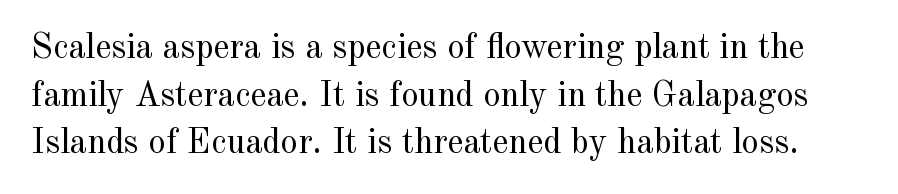
The specimen reads as upright at a glance. Character widths vary here, with narrow letters taking less room than wide ones. The passage shown stacks its lines at a standard gap. Honestly, there is no underline to notice here at all.
